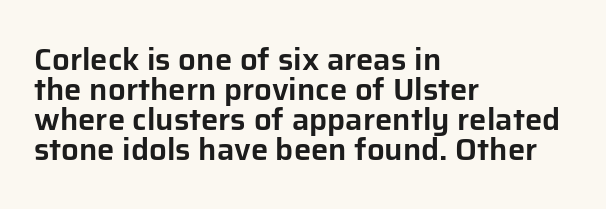
The image shows 31 px sans-serif type, upright; set left-aligned, tight line spacing (0.97x), normal letter spacing, not underlined; low stroke contrast and a medium x-height.
